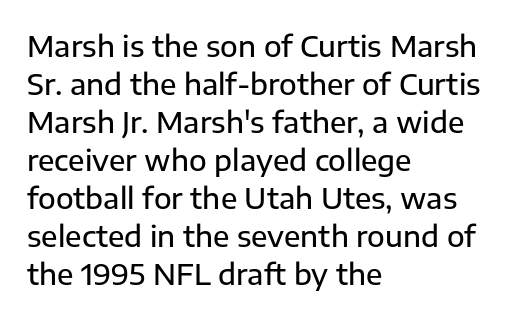
{"serif": "no", "italic": "no", "width": "normal", "stroke_contrast": "low", "x_height": "medium", "monospaced": "no", "underline": "no", "align": "left", "line_spacing": "normal", "line_spacing_ratio": 1.31, "letter_spacing": "normal", "letter_spacing_em": 0.0, "glyph_px": 29}
